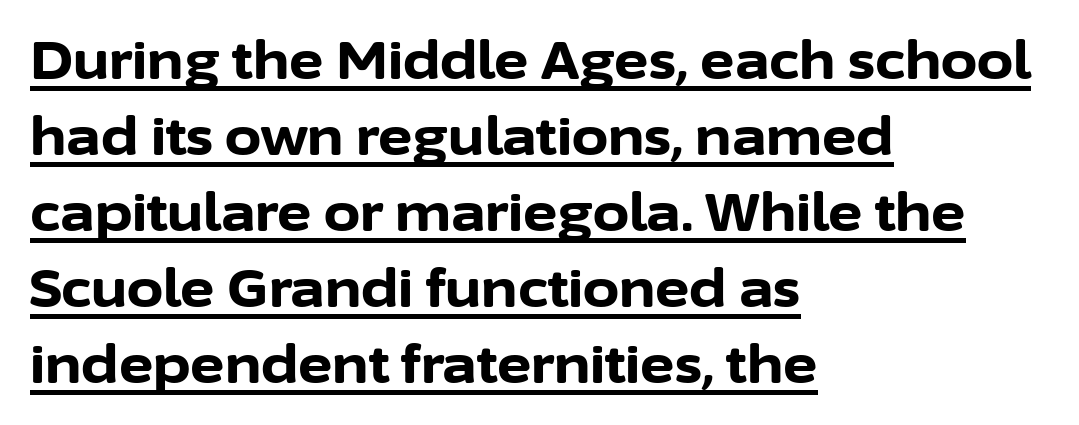
A full-strength bold gives these letters their thick strokes. Inter-character spacing is left at the font's built-in metrics. This sample is left-justified, so line endings fall wherever the words run out. In designer terms, the underline attribute is active on this setting. What kind of face is this? One without serifs — a sans.
